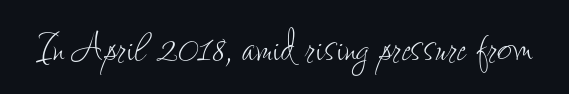
Q: Is the text bold? A: No.
Q: Is the text italic (slanted)? A: Yes.
Q: Is the text underlined? A: No.
Q: Is the spacing between letters normal or unusually wide? A: Normal.
Q: Width (condensed, normal, or wide)? A: Condensed.
Q: Stroke contrast? A: Low.
Q: x-height? A: Small.
Q: Monospaced? A: No.
